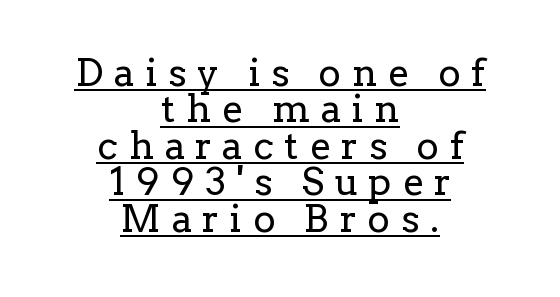
Q: Is the text bold? A: No.
Q: Is the text italic (slanted)? A: No, it is upright.
Q: Is the typeface a serif or a sans-serif typeface? A: Serif.
Q: Is the text underlined? A: Yes.
Q: How is the paragraph aligned? A: Centered.
Q: Is the spacing between letters normal or unusually wide? A: Unusually wide.
Q: Is the spacing between lines tight, normal or loose? A: Tight.
Q: Width (condensed, normal, or wide)? A: Normal.
Q: Stroke contrast? A: Low.
Q: x-height? A: Medium.
Q: Monospaced? A: No.
